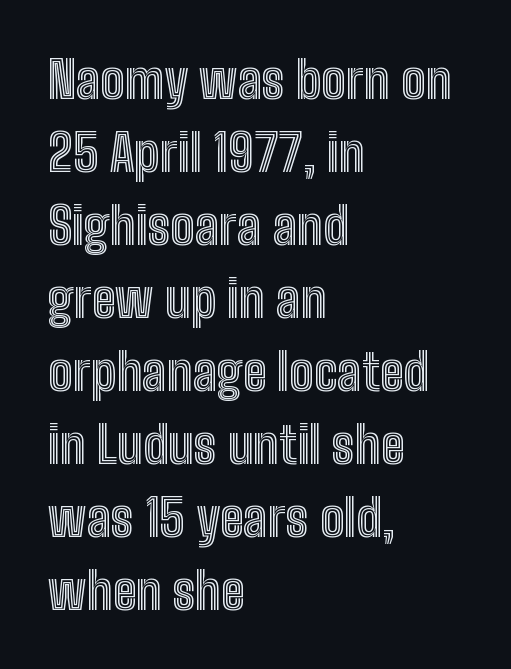
Looks like regular typesetting: each glyph gets only the width it needs. This sample uses an upright cut, with every glyph sitting square on the baseline. The line texture is even and compact thanks to regular tracking. Check the space under the baseline: it is left empty.
